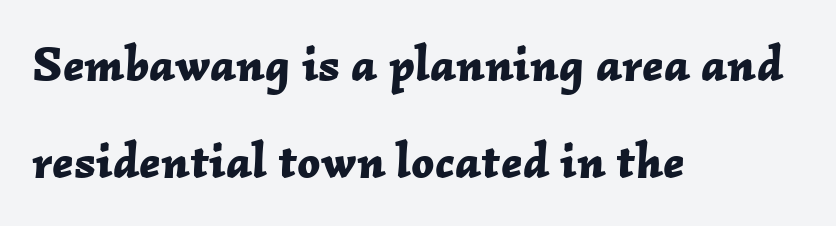
Spacing verdict: proportional, widths tailored to each character. I'd describe the lettering as bold — thick and assertive. Airy leading. Compared with typical body copy, the letter spacing here is the same.
